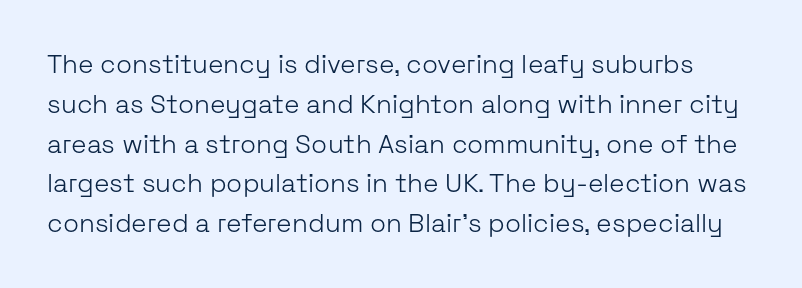
The image shows 26 px text type, upright; set normal line spacing (1.53x), normal letter spacing, not underlined.
